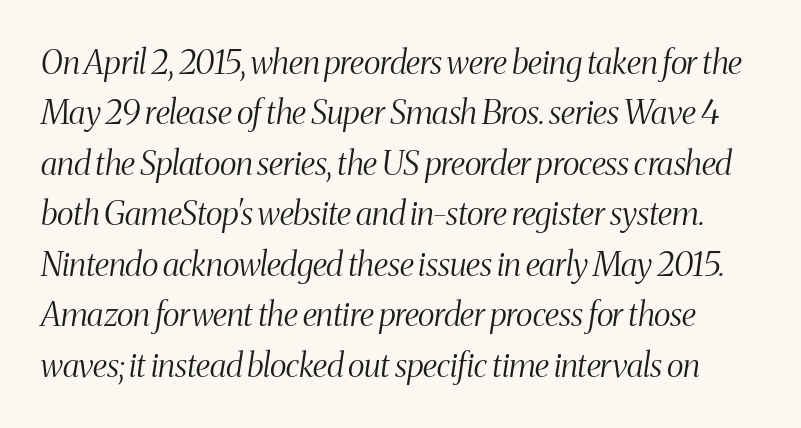
Q: Is the text bold? A: No.
Q: Is the text italic (slanted)? A: Yes, it leans right by about 8 degrees.
Q: Is the typeface a serif or a sans-serif typeface? A: Serif.
Q: Is the text underlined? A: No.
Q: Is the spacing between letters normal or unusually wide? A: Normal.
Q: Is the spacing between lines tight, normal or loose? A: Normal.
Q: Width (condensed, normal, or wide)? A: Condensed.
Q: Stroke contrast? A: Medium.
Q: x-height? A: Medium.
Q: Monospaced? A: No.
